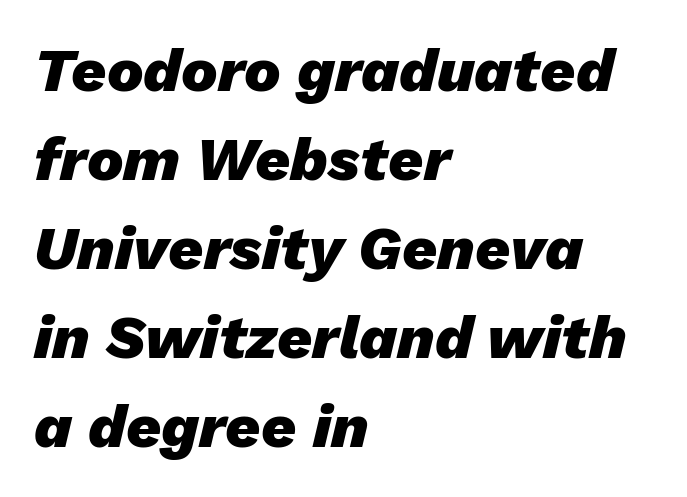
The image shows 61 px heavy type, italic (leaning right); set left-aligned, normal line spacing (1.46x), normal letter spacing, not underlined; low stroke contrast and a medium x-height.
